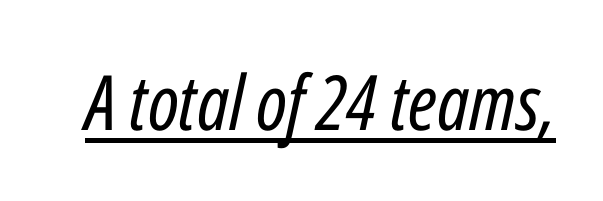
Q: Is the text bold? A: No.
Q: Is the text italic (slanted)? A: Yes, it leans right by about 12 degrees.
Q: Is the text underlined? A: Yes.
Q: Is the spacing between letters normal or unusually wide? A: Normal.
Q: Width (condensed, normal, or wide)? A: Condensed.
Q: Stroke contrast? A: Low.
Q: x-height? A: Medium.
Q: Monospaced? A: No.
